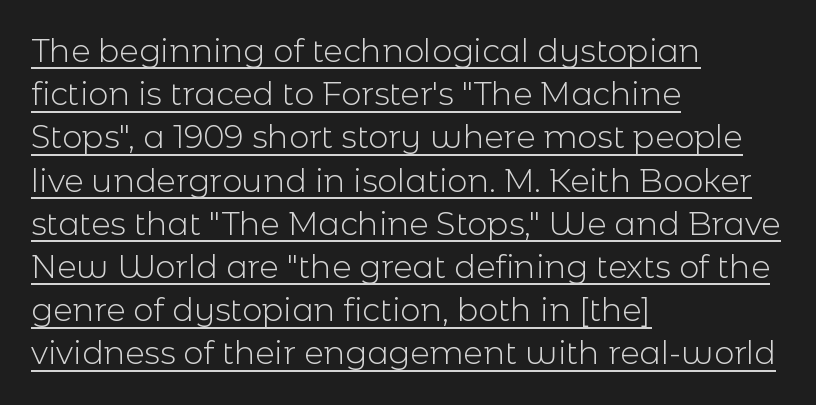
{"serif": "no", "italic": "no", "bold": "no", "weight": "light", "width": "normal", "x_height": "medium", "monospaced": "no", "underline": "yes", "align": "left", "line_spacing": "normal", "line_spacing_ratio": 1.35, "letter_spacing": "normal", "letter_spacing_em": 0.0, "glyph_px": 32}
